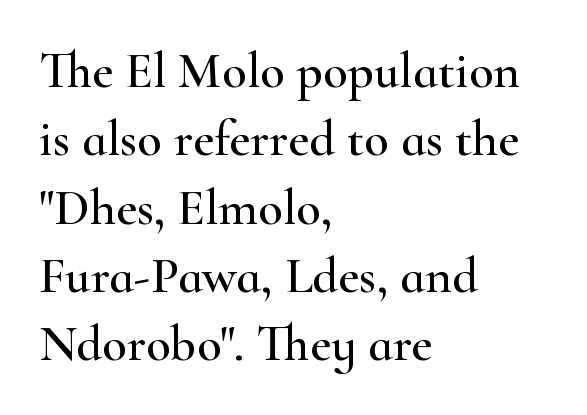
Q: Is the text italic (slanted)? A: No, it is upright.
Q: Is the typeface a serif or a sans-serif typeface? A: Serif.
Q: Is the text underlined? A: No.
Q: How is the paragraph aligned? A: Left-aligned.
Q: Is the spacing between letters normal or unusually wide? A: Normal.
Q: Is the spacing between lines tight, normal or loose? A: Normal.
Q: Width (condensed, normal, or wide)? A: Wide.
Q: Stroke contrast? A: High.
Q: x-height? A: Small.
Q: Monospaced? A: No.
